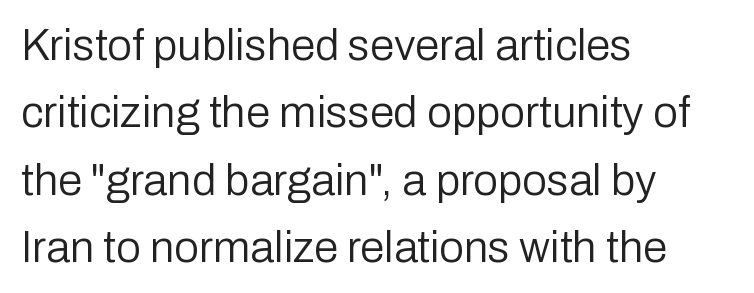
{"serif": "no", "italic": "no", "bold": "no", "weight": "regular", "width": "normal", "stroke_contrast": "low", "x_height": "medium", "monospaced": "no", "underline": "no", "align": "left", "line_spacing": "normal", "line_spacing_ratio": 1.53, "letter_spacing": "normal", "letter_spacing_em": 0.0, "glyph_px": 44}
